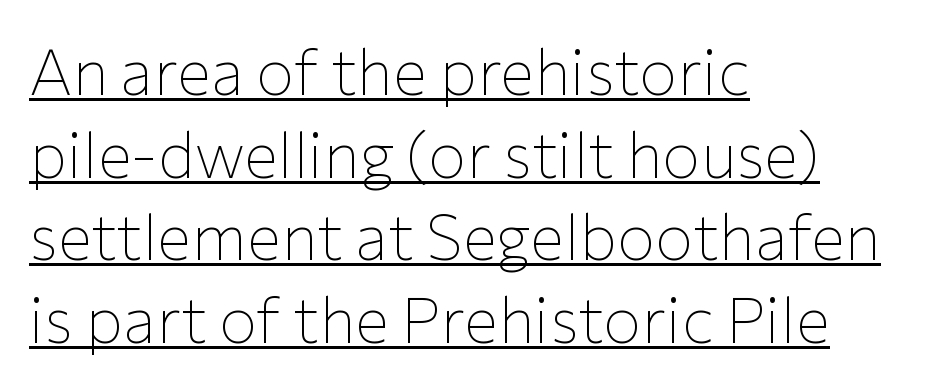
Q: Is the text bold? A: No.
Q: Is the text italic (slanted)? A: No, it is upright.
Q: Is the typeface a serif or a sans-serif typeface? A: Sans-serif.
Q: Is the text underlined? A: Yes.
Q: How is the paragraph aligned? A: Left-aligned.
Q: Is the spacing between letters normal or unusually wide? A: Normal.
Q: Is the spacing between lines tight, normal or loose? A: Normal.
Q: Width (condensed, normal, or wide)? A: Normal.
Q: Stroke contrast? A: Low.
Q: x-height? A: Medium.
Q: Monospaced? A: No.
